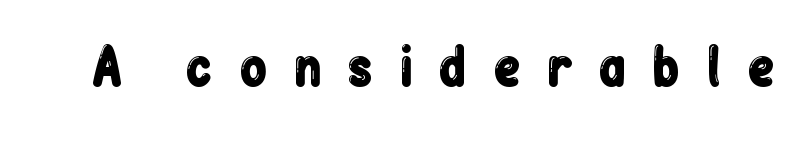
Here the glyphs are tracked loosely, breaking word shapes into spaced letters. Just letters on the line, the space beneath them empty. The letters advance in unequal steps, a hallmark of proportional type. This sample uses an upright cut, with every glyph sitting square on the baseline. Regarding serifs, this sample does without them.
